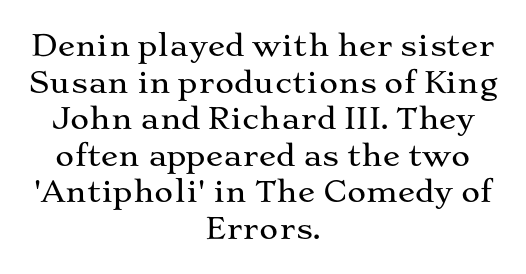
The image shows 29 px wide serif type, upright; set centered, normal line spacing (1.26x), normal letter spacing, not underlined; medium stroke contrast and a medium x-height.
